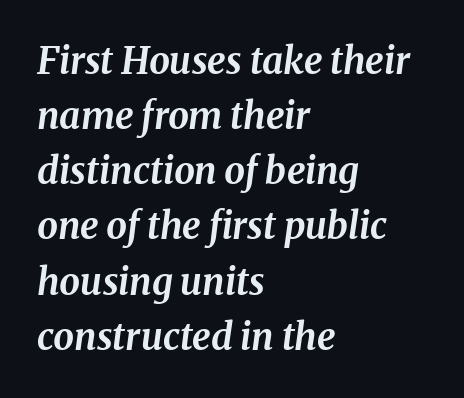
The image shows 37 px bold type, italic (leaning right); set left-aligned, normal line spacing (1.49x), normal letter spacing, not underlined; medium stroke contrast and a medium x-height.
